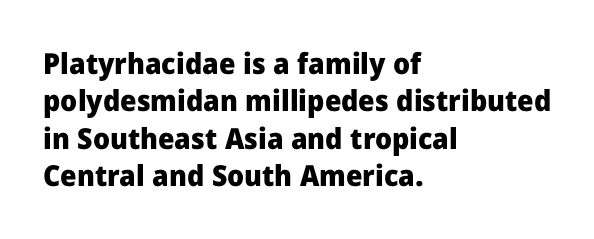
This rendering leaves character spacing at its baseline value. Posture: vertical. A typesetter would call this proportional, since set widths differ per character. These lines stack with their left ends in a neat column. Only glyphs here, with clear space below each row. A typesetter would label this face a sans.
